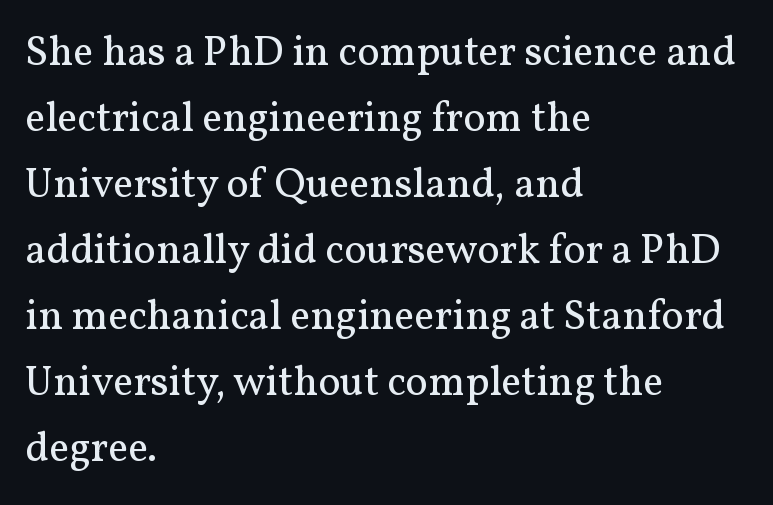
Q: Is the text bold? A: No.
Q: Is the text italic (slanted)? A: No, it is upright.
Q: Is the typeface a serif or a sans-serif typeface? A: Serif.
Q: Is the text underlined? A: No.
Q: How is the paragraph aligned? A: Left-aligned.
Q: Is the spacing between letters normal or unusually wide? A: Normal.
Q: Is the spacing between lines tight, normal or loose? A: Normal.
Q: Width (condensed, normal, or wide)? A: Normal.
Q: Stroke contrast? A: Medium.
Q: x-height? A: Medium.
Q: Monospaced? A: No.
